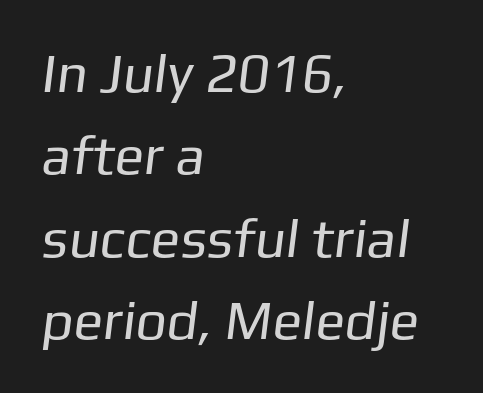
Unmarked baselines from the first word to the last. Honestly, the letter spacing is just normal — you wouldn't notice it. Vertical stems look standard width or narrower in stroke. If you measured baseline to baseline, you'd find a middling distance.
